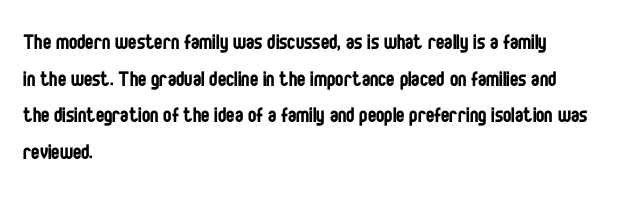
Q: Is the text bold? A: No.
Q: Is the text italic (slanted)? A: No, it is upright.
Q: Is the text underlined? A: No.
Q: How is the paragraph aligned? A: Left-aligned.
Q: Is the spacing between letters normal or unusually wide? A: Normal.
Q: Is the spacing between lines tight, normal or loose? A: Normal.
